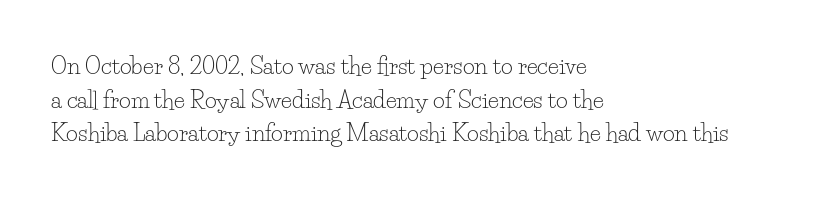
Q: Is the text bold? A: No.
Q: Is the text italic (slanted)? A: No, it is upright.
Q: Is the text underlined? A: No.
Q: How is the paragraph aligned? A: Left-aligned.
Q: Is the spacing between letters normal or unusually wide? A: Normal.
Q: Is the spacing between lines tight, normal or loose? A: Normal.
